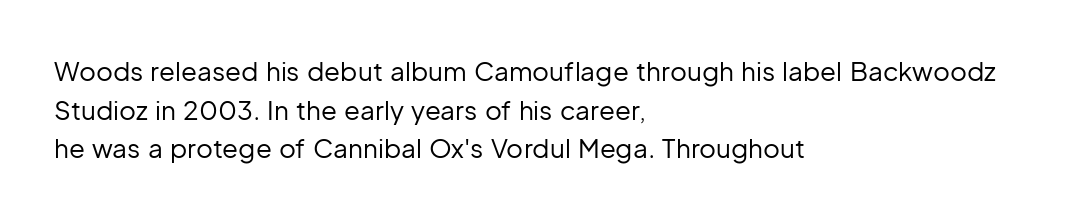
The image shows 26 px text type, upright; set left-aligned, normal line spacing (1.49x), normal letter spacing, not underlined.
